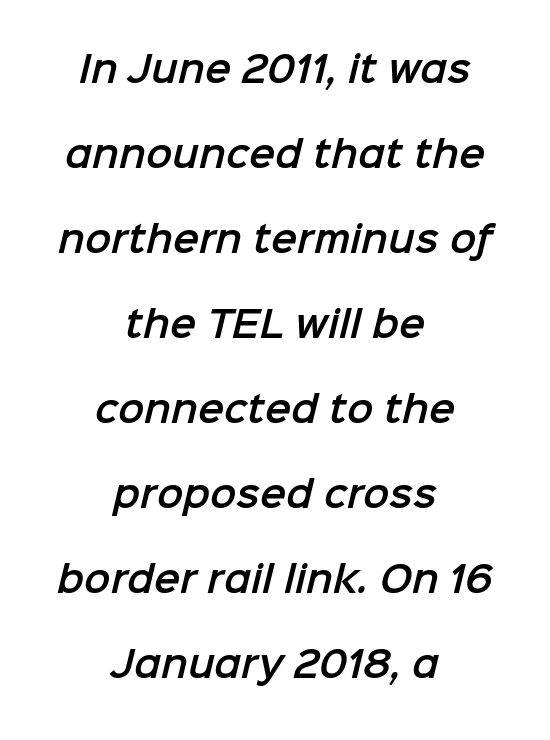
The passage shown is typeset with a sans-serif family. The block of text is sparse from top to bottom, with ample space between rows. The face used here is proportionally spaced, like ordinary book or web type. A centered setting, common on invitations and titles, is used for this passage. Nobody touched the tracking dial on this one. Bare-footed words on every line.
